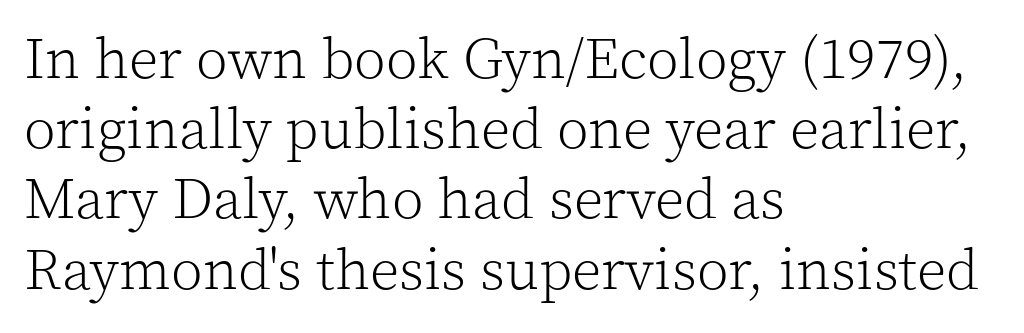
Q: Is the text bold? A: No.
Q: Is the text italic (slanted)? A: No, it is upright.
Q: Is the typeface a serif or a sans-serif typeface? A: Serif.
Q: Is the text underlined? A: No.
Q: How is the paragraph aligned? A: Left-aligned.
Q: Is the spacing between letters normal or unusually wide? A: Normal.
Q: Width (condensed, normal, or wide)? A: Normal.
Q: x-height? A: Medium.
Q: Monospaced? A: No.
